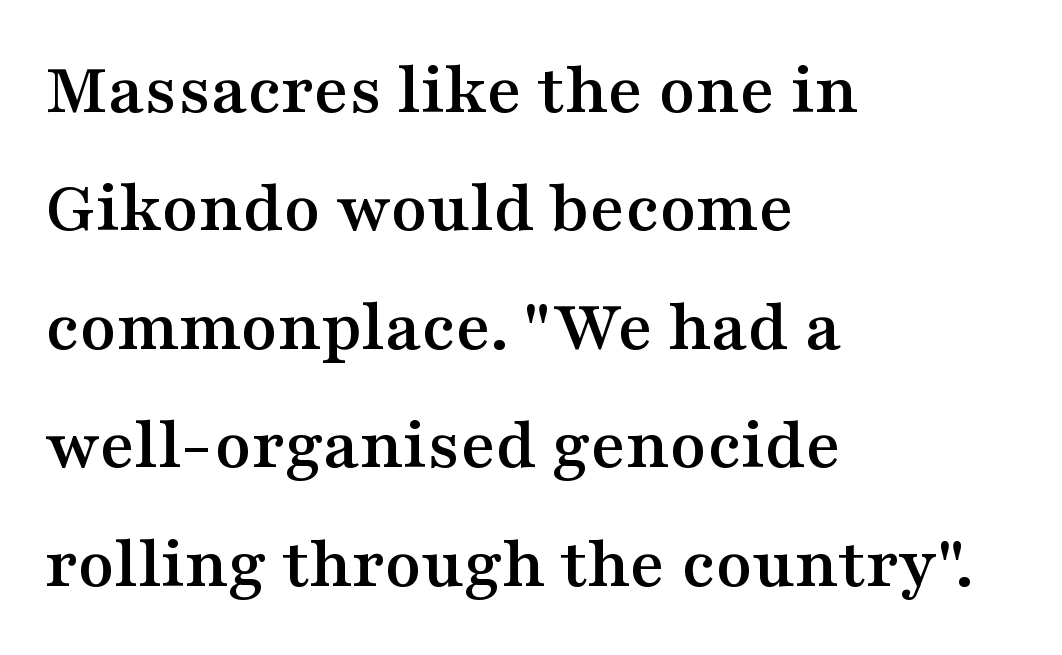
The image shows 75 px wide serif type, upright; set left-aligned, normal line spacing (1.58x), normal letter spacing, not underlined; medium stroke contrast and a medium x-height.
